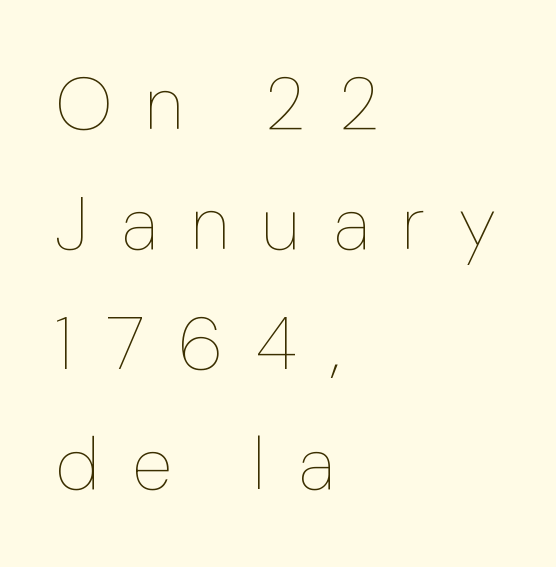
{"italic": "no", "bold": "no", "weight": "thin", "width": "normal", "stroke_contrast": "low", "x_height": "medium", "monospaced": "no", "underline": "no", "align": "left", "line_spacing": "normal", "line_spacing_ratio": 1.62, "letter_spacing": "wide", "letter_spacing_em": 0.45, "glyph_px": 74}
